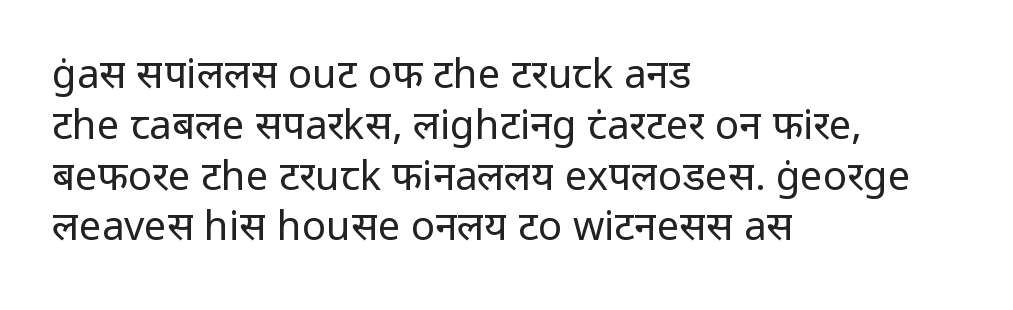
{"serif": "no", "italic": "no", "bold": "no", "weight": "regular", "width": "normal", "stroke_contrast": "low", "x_height": "medium", "monospaced": "no", "underline": "no", "align": "left", "line_spacing": "normal", "line_spacing_ratio": 1.27, "letter_spacing": "normal", "letter_spacing_em": 0.0, "glyph_px": 40}
